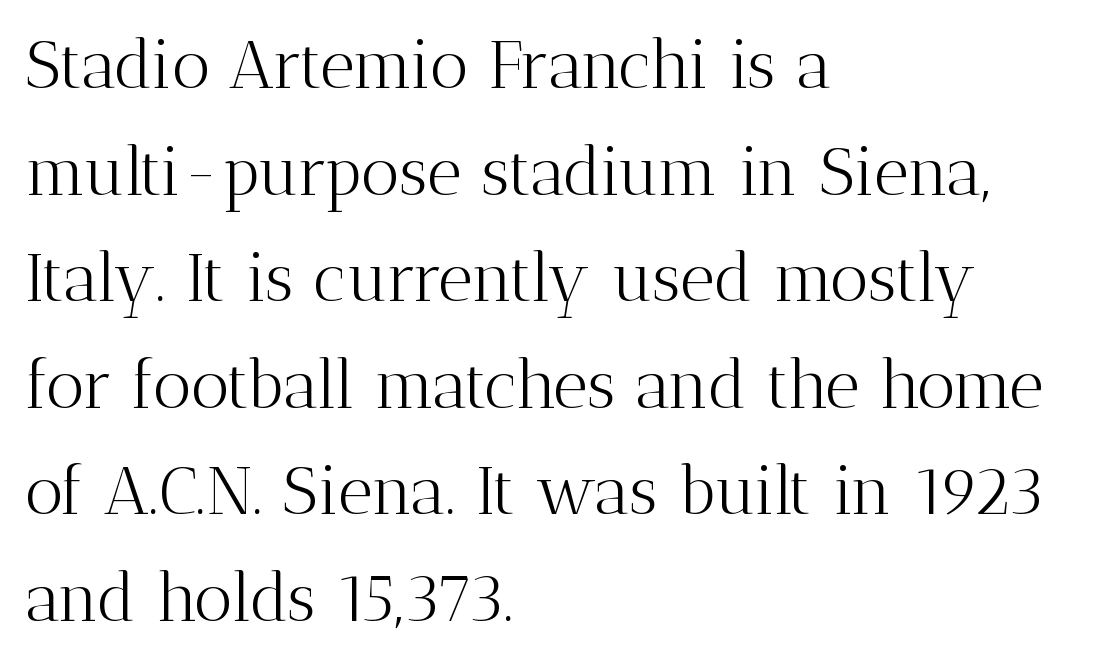
Q: Is the text bold? A: No.
Q: Is the text italic (slanted)? A: No, it is upright.
Q: Is the typeface a serif or a sans-serif typeface? A: Serif.
Q: Is the text underlined? A: No.
Q: How is the paragraph aligned? A: Left-aligned.
Q: Is the spacing between letters normal or unusually wide? A: Normal.
Q: Is the spacing between lines tight, normal or loose? A: Normal.
Q: Width (condensed, normal, or wide)? A: Normal.
Q: Stroke contrast? A: Medium.
Q: x-height? A: Medium.
Q: Monospaced? A: No.
